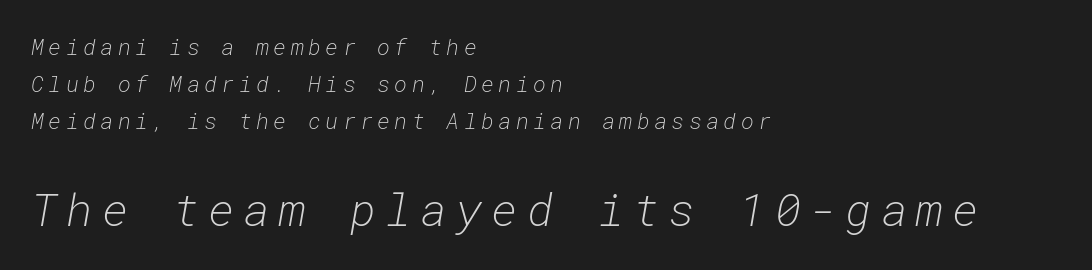
The image shows 45 px light type, italic (leaning right), monospaced; set left-aligned, normal line spacing (1.68x), unusually wide letter spacing (+0.2 em), not underlined; the second (bottom) block is 2.05x larger; low stroke contrast and a medium x-height.
